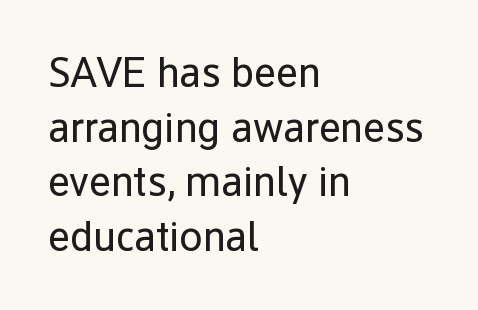
These lines stack with their left ends in a neat column. Is the stroke heavy? The answer is a plain regular-or-lighter. To sum up the face: it is a sans, with no serifs. A typesetter would call this proportional, since set widths differ per character.
